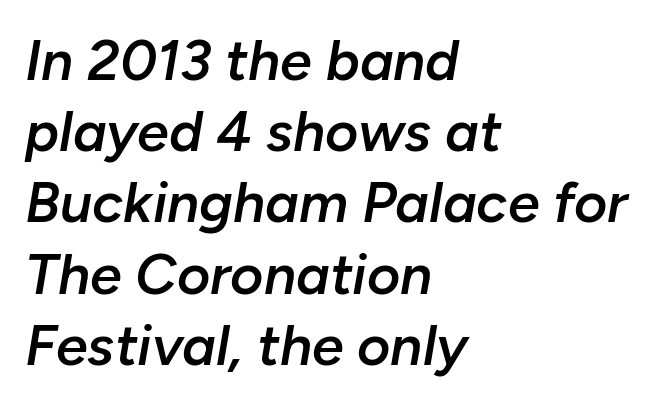
Plain, unruled lines of type. The glyphs look as if they've been sheared to an angle. Looks like regular typesetting: each glyph gets only the width it needs. Between one letter and the next there's only the usual sliver of space. This is moderately heavy type, rendered in semibold.
